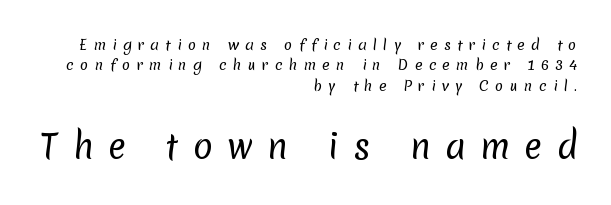
The image shows 33 px regular-weight sans-serif type; set right-aligned, normal line spacing (1.46x), unusually wide letter spacing (+0.44 em), not underlined; the second (bottom) block is 2.36x larger; low stroke contrast and a medium x-height.
